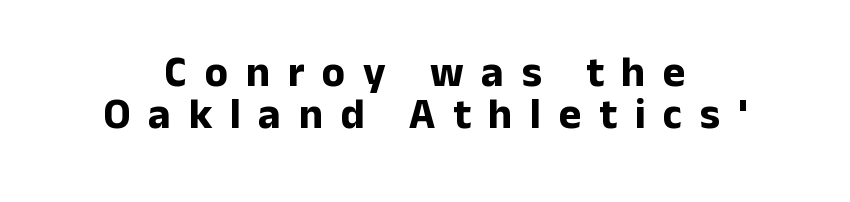
{"serif": "no", "italic": "no", "bold": "yes", "weight": "bold", "width": "normal", "stroke_contrast": "low", "x_height": "medium", "monospaced": "no", "underline": "no", "align": "center", "line_spacing": "tight", "line_spacing_ratio": 0.97, "letter_spacing": "wide", "letter_spacing_em": 0.41, "glyph_px": 43}
